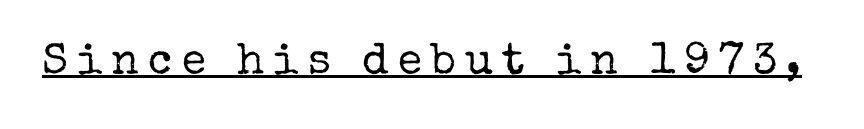
{"serif": "yes", "italic": "no", "bold": "no", "weight": "regular", "width": "normal", "stroke_contrast": "low", "x_height": "medium", "monospaced": "no", "underline": "yes", "letter_spacing": "wide", "letter_spacing_em": 0.21, "glyph_px": 44}
